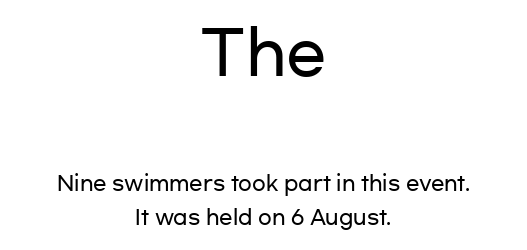
{"serif": "no", "italic": "no", "width": "wide", "stroke_contrast": "low", "x_height": "medium", "monospaced": "no", "underline": "no", "align": "center", "line_spacing": "normal", "line_spacing_ratio": 1.7, "letter_spacing": "normal", "letter_spacing_em": 0.0, "larger_block": "first", "size_ratio": 3.0, "glyph_px": 60}
